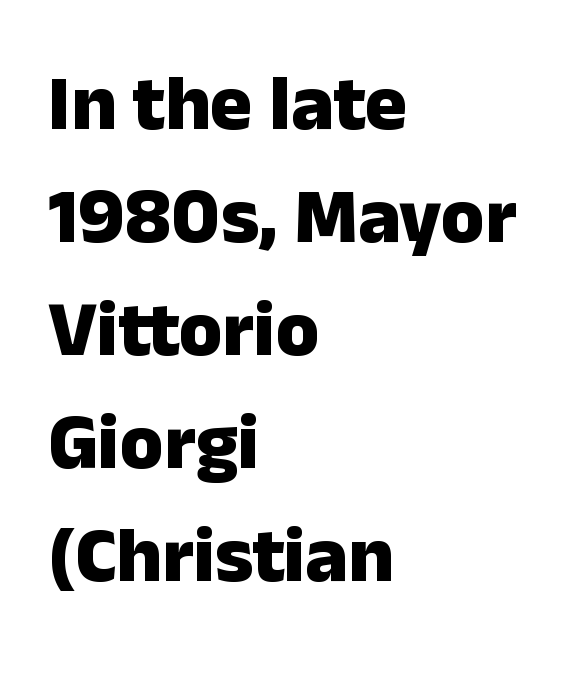
This rendering uses left alignment, leaving the right contour irregular. The face used here is proportionally spaced, like ordinary book or web type. Compared with typical body copy, the letter spacing here is the same. The zone under the glyphs is completely vacant. Leading matches the norm, producing a regular column. The letters stand straight up with perfectly vertical stems.
